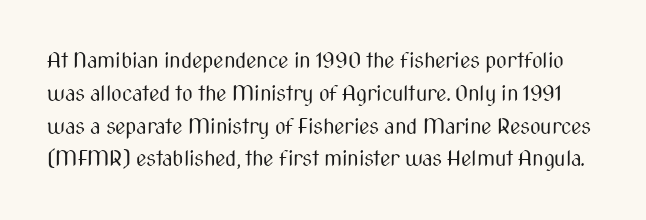
The image shows 21 px text type, upright; set normal line spacing (1.56x), normal letter spacing, not underlined.
